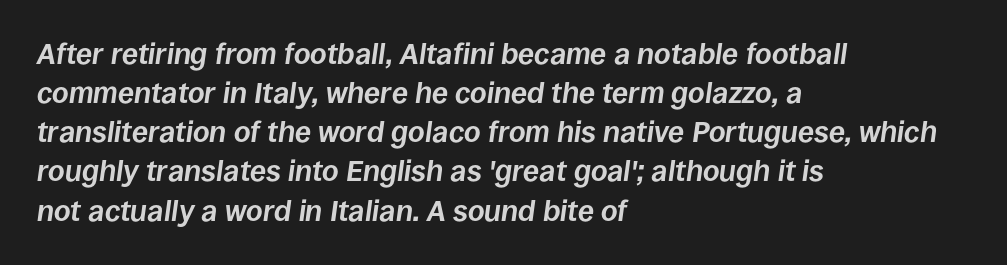
The image shows 29 px bold type, italic (leaning right); set left-aligned, normal line spacing (1.35x), normal letter spacing, not underlined; low stroke contrast and a large x-height.
